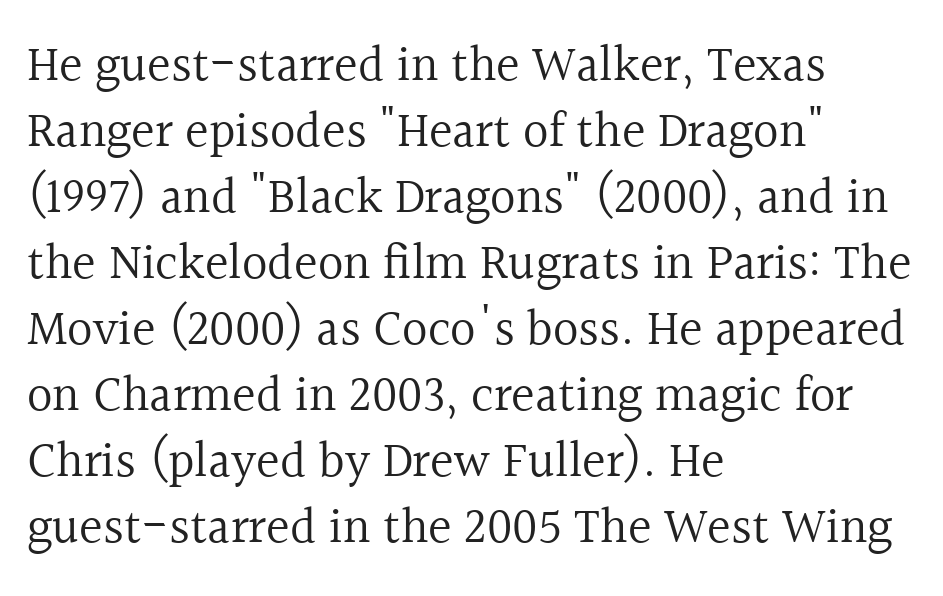
Q: Is the text bold? A: No.
Q: Is the text italic (slanted)? A: No, it is upright.
Q: Is the typeface a serif or a sans-serif typeface? A: Serif.
Q: Is the text underlined? A: No.
Q: How is the paragraph aligned? A: Left-aligned.
Q: Is the spacing between letters normal or unusually wide? A: Normal.
Q: Is the spacing between lines tight, normal or loose? A: Normal.
Q: Width (condensed, normal, or wide)? A: Normal.
Q: x-height? A: Medium.
Q: Monospaced? A: No.
